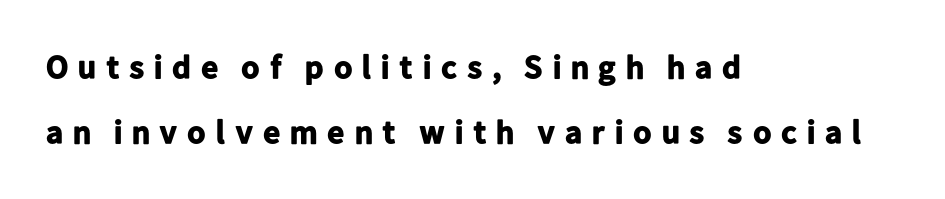
The gap between lines stays unmarked. The letters advance in unequal steps, a hallmark of proportional type. If you drew a ruler down the left edge, every line would touch it. This sample trades compactness for vertical openness between lines.
